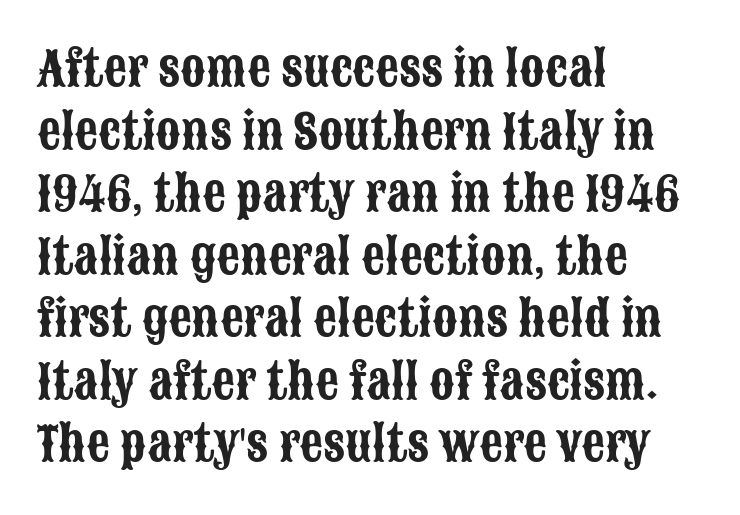
Caption: standard tracking, unaltered. A classic flush-left, rag-right setting is used for this passage. This is roman type, the default non-slanted kind. The line-height multiplier appears to be the usual default.
